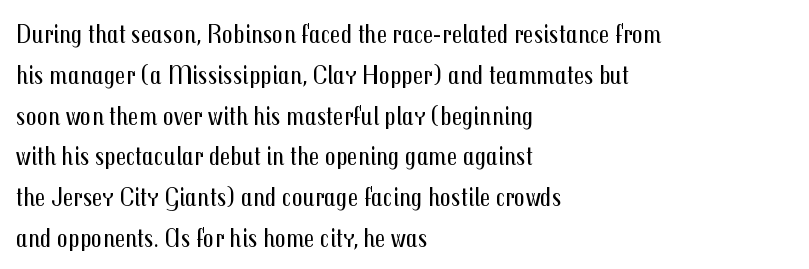
{"italic": "no", "bold": "no", "underline": "no", "align": "left", "line_spacing": "normal", "line_spacing_ratio": 1.51, "letter_spacing": "normal", "letter_spacing_em": 0.0, "glyph_px": 27}
